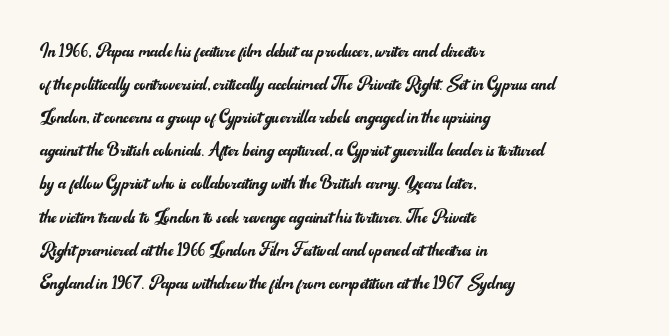
Q: Is the text bold? A: No.
Q: Is the text italic (slanted)? A: Yes.
Q: Is the text underlined? A: No.
Q: How is the paragraph aligned? A: Left-aligned.
Q: Is the spacing between letters normal or unusually wide? A: Normal.
Q: Is the spacing between lines tight, normal or loose? A: Normal.
